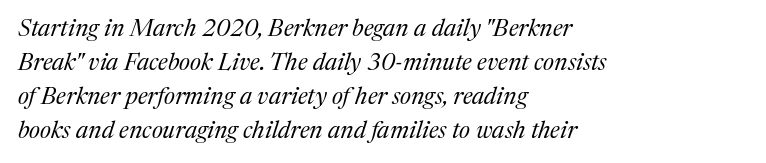
The image shows 24 px text type, italic (leaning right); set left-aligned, normal line spacing (1.41x), normal letter spacing, not underlined.
